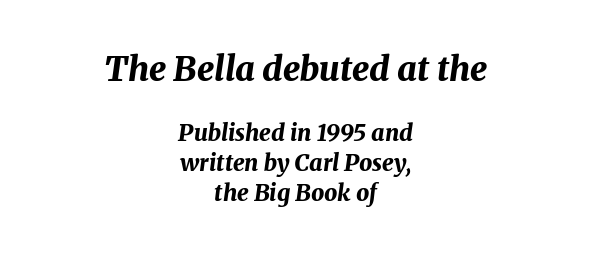
The image shows 34 px bold type, italic (leaning right); set centered, normal line spacing (1.3x), normal letter spacing, not underlined; the first (top) block is 1.48x larger; medium stroke contrast and a medium x-height.
